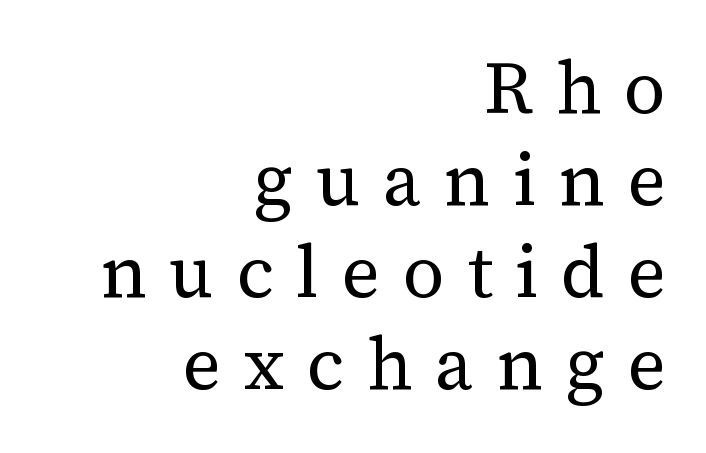
{"serif": "yes", "italic": "no", "bold": "no", "weight": "regular", "width": "normal", "stroke_contrast": "medium", "x_height": "medium", "monospaced": "no", "underline": "no", "align": "right", "line_spacing": "normal", "line_spacing_ratio": 1.26, "letter_spacing": "wide", "letter_spacing_em": 0.31, "glyph_px": 73}
